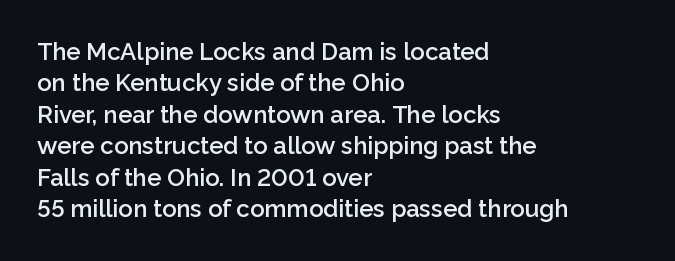
The image shows 24 px text type, upright; set left-aligned, normal line spacing (1.31x), normal letter spacing, not underlined.
